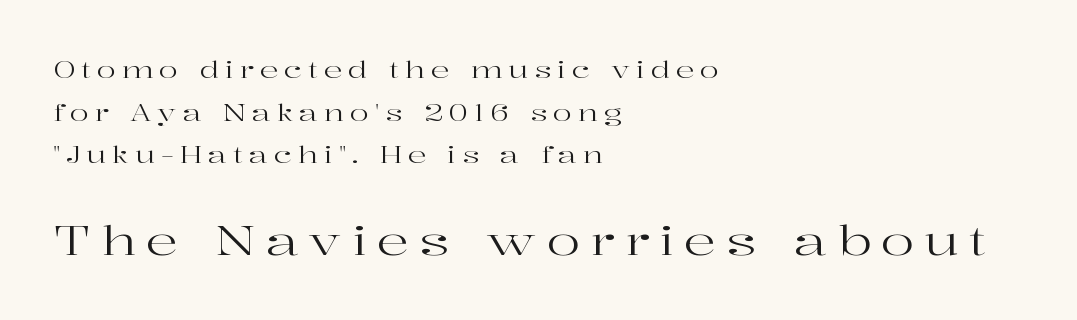
{"serif": "yes", "italic": "no", "bold": "no", "weight": "regular", "width": "wide", "stroke_contrast": "high", "x_height": "medium", "monospaced": "no", "underline": "no", "align": "left", "line_spacing_ratio": 1.85, "letter_spacing": "wide", "letter_spacing_em": 0.25, "larger_block": "second", "size_ratio": 1.74, "glyph_px": 40}
